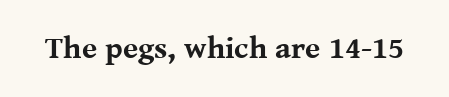
The image shows 31 px bold serif type, upright; set normal letter spacing, not underlined; medium stroke contrast and a medium x-height.
